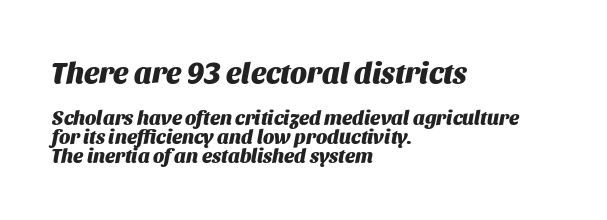
Chunky letters — that's bold for sure. Words float on clear page, feet unadorned. Whoever set this chose condensed vertical rhythm over breathing room. The whole block is typeset with a tilt. Each letter keeps its own natural width here, so spacing adapts to shape. Alignment: flush left.
